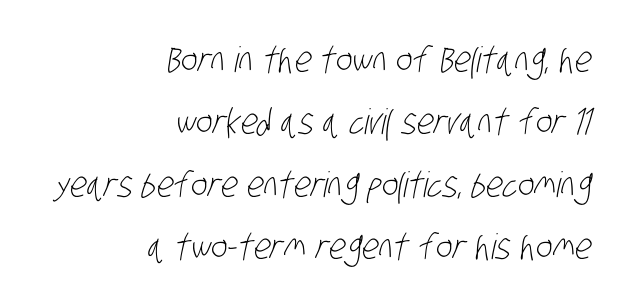
Q: Is the text bold? A: No.
Q: Is the typeface a serif or a sans-serif typeface? A: Sans-serif.
Q: Is the text underlined? A: No.
Q: How is the paragraph aligned? A: Right-aligned.
Q: Is the spacing between letters normal or unusually wide? A: Normal.
Q: Width (condensed, normal, or wide)? A: Condensed.
Q: Stroke contrast? A: Low.
Q: x-height? A: Large.
Q: Monospaced? A: No.
